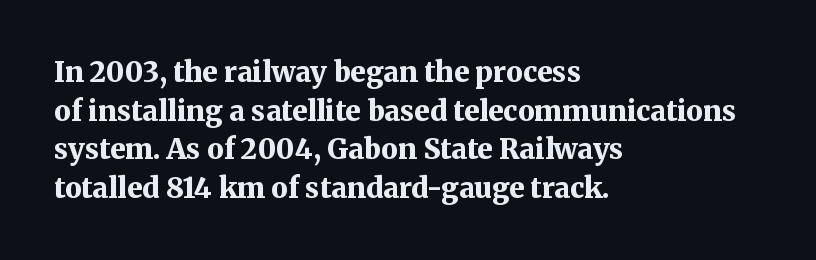
Q: Is the text bold? A: Yes.
Q: Is the text italic (slanted)? A: No, it is upright.
Q: Is the typeface a serif or a sans-serif typeface? A: Serif.
Q: Is the text underlined? A: No.
Q: How is the paragraph aligned? A: Left-aligned.
Q: Is the spacing between letters normal or unusually wide? A: Normal.
Q: Is the spacing between lines tight, normal or loose? A: Normal.
Q: Width (condensed, normal, or wide)? A: Normal.
Q: Stroke contrast? A: Medium.
Q: x-height? A: Medium.
Q: Monospaced? A: No.
